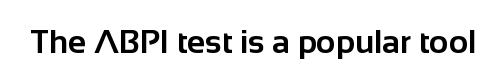
The image shows 33 px bold sans-serif type, upright; set normal letter spacing, not underlined; low stroke contrast and a medium x-height.
